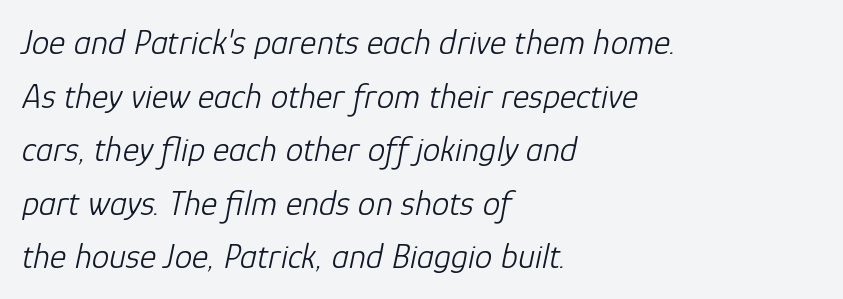
{"italic": "yes", "lean": "right", "slant_degrees": 12, "bold": "no", "weight": "light", "width": "normal", "stroke_contrast": "low", "x_height": "medium", "monospaced": "no", "underline": "no", "align": "left", "line_spacing": "normal", "line_spacing_ratio": 1.53, "letter_spacing": "normal", "letter_spacing_em": 0.0, "glyph_px": 35}
